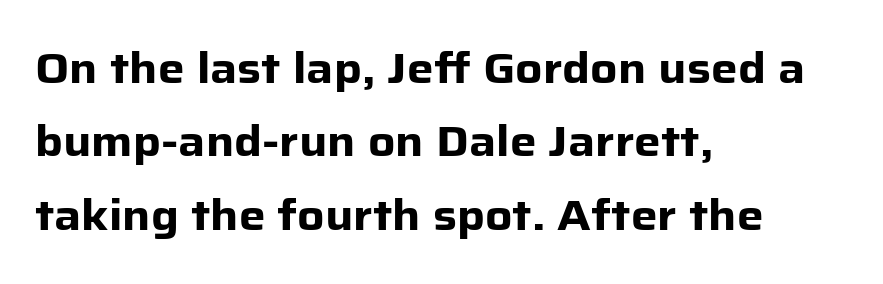
The image shows 42 px heavy sans-serif type, upright; set left-aligned, line spacing 1.75x, normal letter spacing, not underlined; low stroke contrast and a medium x-height.
